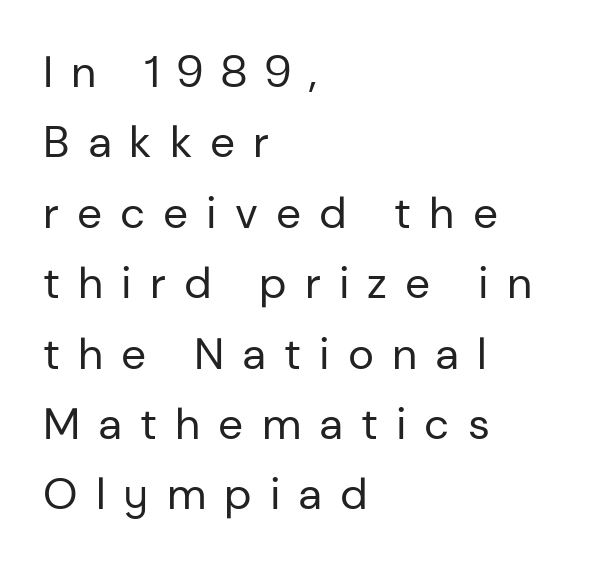
{"serif": "no", "italic": "no", "bold": "no", "weight": "regular", "width": "normal", "stroke_contrast": "low", "x_height": "medium", "monospaced": "no", "underline": "no", "align": "left", "line_spacing": "normal", "line_spacing_ratio": 1.6, "letter_spacing": "wide", "letter_spacing_em": 0.41, "glyph_px": 44}
